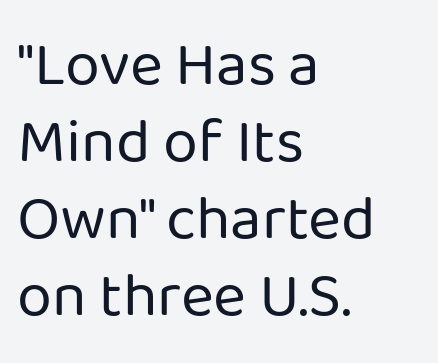
{"serif": "no", "italic": "no", "bold": "no", "weight": "regular", "width": "normal", "stroke_contrast": "low", "x_height": "medium", "monospaced": "no", "underline": "no", "align": "left", "line_spacing_ratio": 1.22, "letter_spacing": "normal", "letter_spacing_em": 0.0, "glyph_px": 63}
